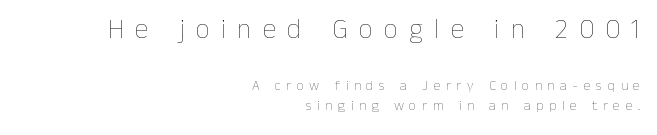
The image shows 28 px thin type, upright; set right-aligned, normal line spacing (1.42x), unusually wide letter spacing (+0.4 em), not underlined; the first (top) block is 2.0x larger; low stroke contrast and a medium x-height.
